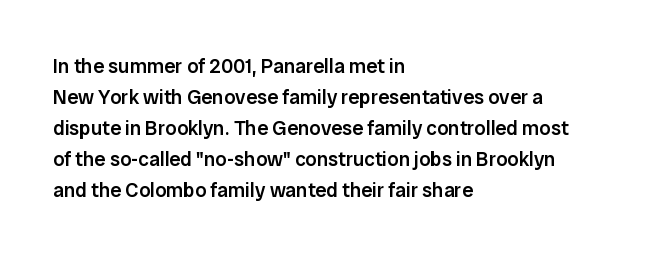
The image shows 20 px text type, upright; set left-aligned, normal line spacing (1.55x), normal letter spacing, not underlined.
